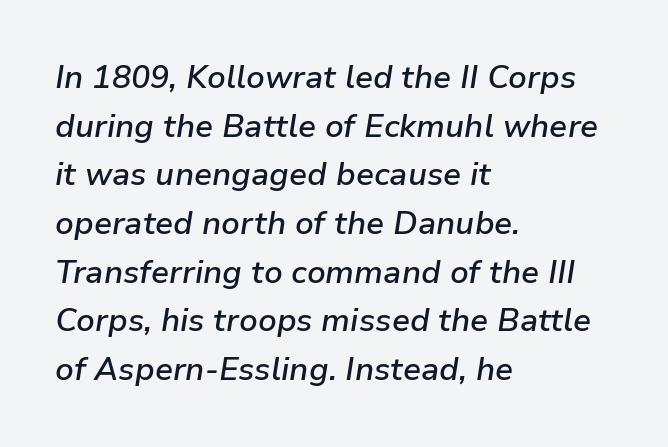
The image shows 32 px semibold type, italic (leaning right); set left-aligned, normal line spacing (1.52x), normal letter spacing, not underlined; low stroke contrast and a medium x-height.
